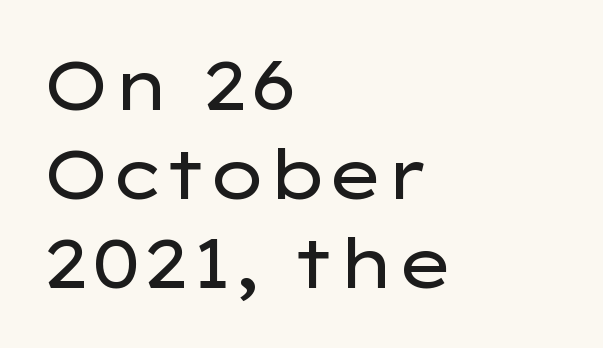
Honestly, there is no underline to notice here at all. Does the copy run flush right? No — it runs flush left. Do the characters align in a grid? No, the font is proportional. You could call the tracking neutral — neither tight nor loose.
